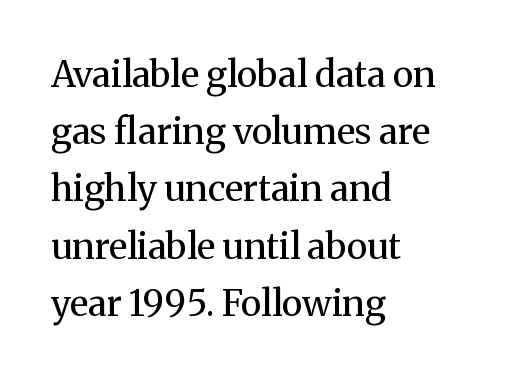
The image shows 36 px regular-weight serif type, upright; set left-aligned, normal line spacing (1.59x), normal letter spacing, not underlined; medium stroke contrast and a medium x-height.
